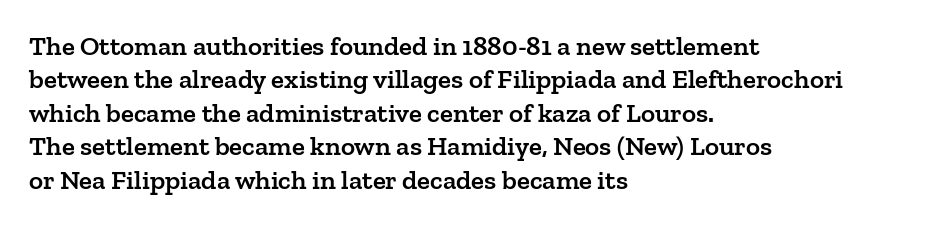
The image shows 27 px text type, upright; set left-aligned, line spacing 1.24x, normal letter spacing, not underlined.
